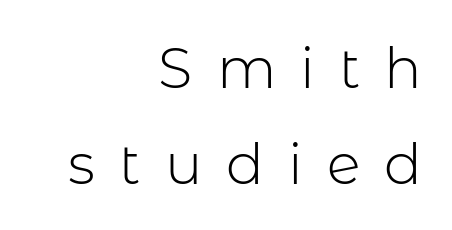
Q: Is the text bold? A: No.
Q: Is the text italic (slanted)? A: No, it is upright.
Q: Is the typeface a serif or a sans-serif typeface? A: Sans-serif.
Q: Is the text underlined? A: No.
Q: How is the paragraph aligned? A: Right-aligned.
Q: Is the spacing between letters normal or unusually wide? A: Unusually wide.
Q: Width (condensed, normal, or wide)? A: Normal.
Q: Stroke contrast? A: Low.
Q: x-height? A: Medium.
Q: Monospaced? A: No.
